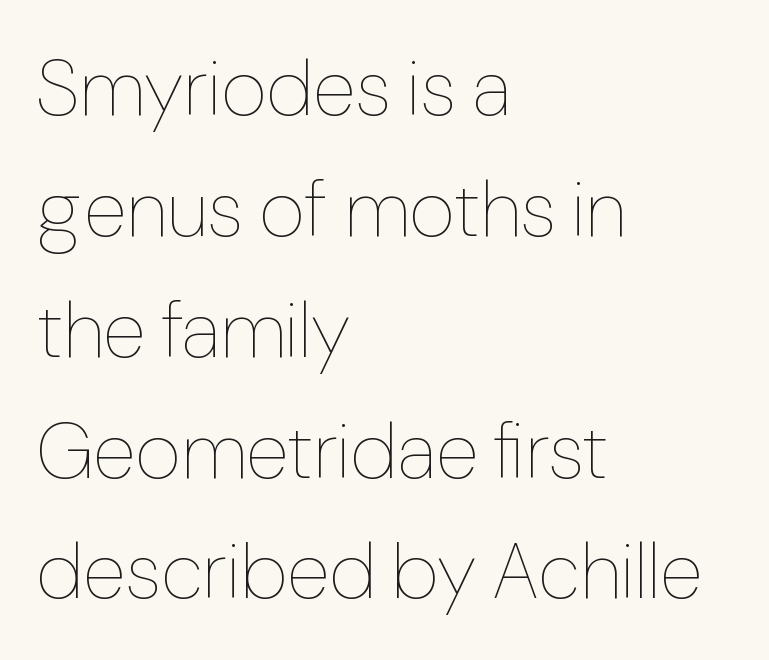
The image shows 79 px thin type, upright; set left-aligned, normal line spacing (1.53x), normal letter spacing, not underlined; low stroke contrast and a medium x-height.
